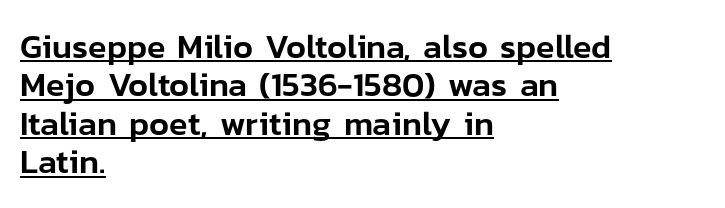
The image shows 34 px sans-serif type, upright; set left-aligned, tight line spacing (1.13x), normal letter spacing, underlined; low stroke contrast and a medium x-height.
